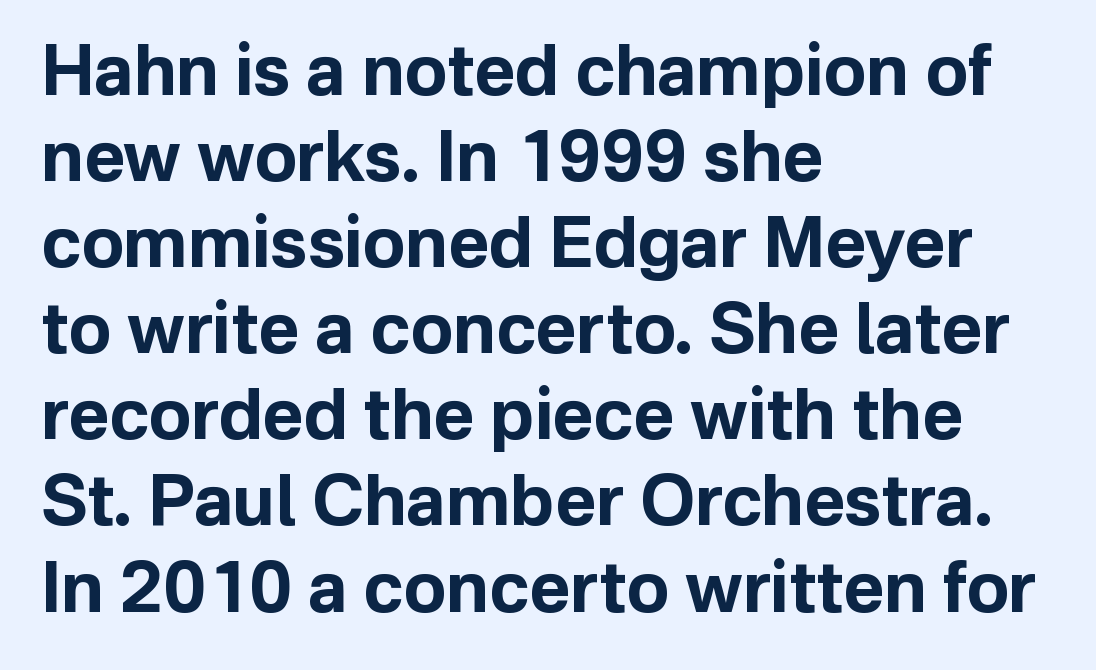
The image shows 70 px bold sans-serif type, upright; set left-aligned, line spacing 1.23x, normal letter spacing, not underlined; low stroke contrast and a medium x-height.
